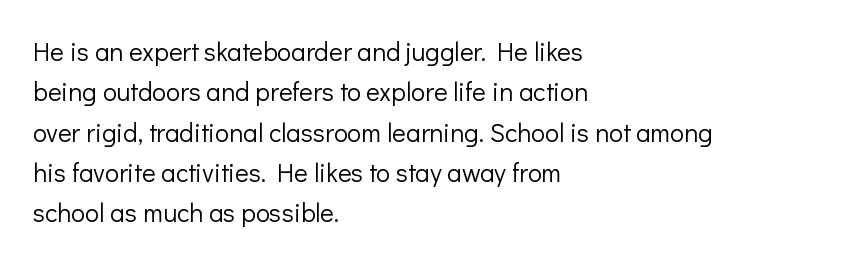
Q: Is the text bold? A: No.
Q: Is the text italic (slanted)? A: No, it is upright.
Q: Is the text underlined? A: No.
Q: How is the paragraph aligned? A: Left-aligned.
Q: Is the spacing between letters normal or unusually wide? A: Normal.
Q: Is the spacing between lines tight, normal or loose? A: Normal.
